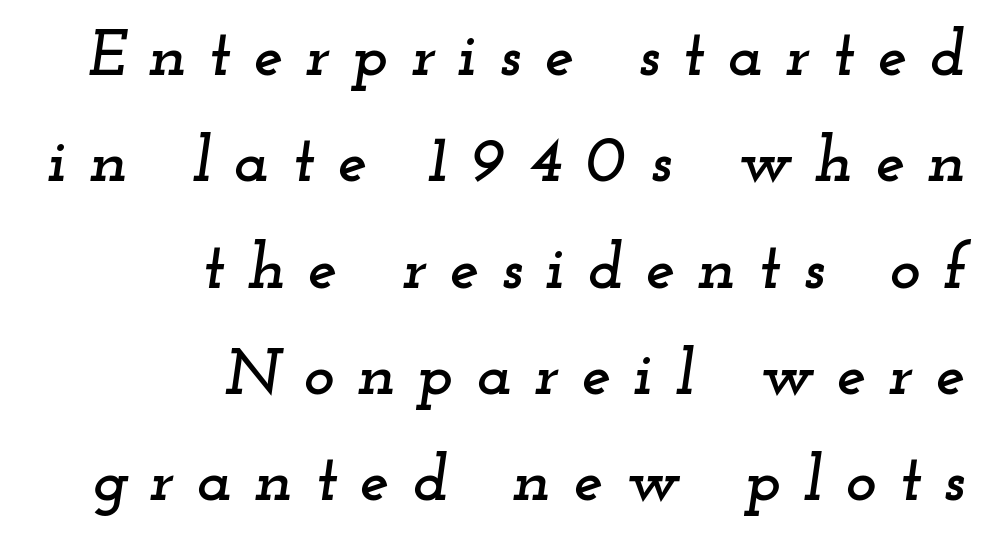
Notice how descenders clear the ascenders below comfortably — that's standard leading. Which margin do the lines hug? The right one — the left edge is uneven. Are there feet on the stems? There are — it's a serif. Is the type slanted? Yes — the strokes lean at a clear angle. Only glyphs here, with clear space below each row.
